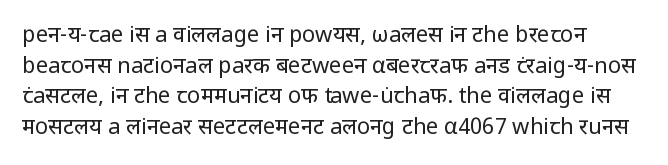
Q: Is the text bold? A: No.
Q: Is the text italic (slanted)? A: No, it is upright.
Q: Is the text underlined? A: No.
Q: Is the spacing between letters normal or unusually wide? A: Normal.
Q: Is the spacing between lines tight, normal or loose? A: Normal.
